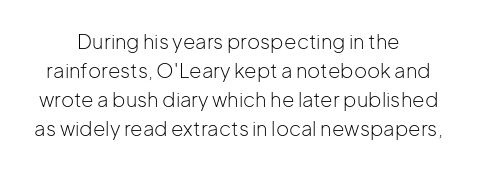
{"italic": "no", "bold": "no", "underline": "no", "line_spacing": "normal", "line_spacing_ratio": 1.45, "letter_spacing": "normal", "letter_spacing_em": 0.0, "glyph_px": 20}
